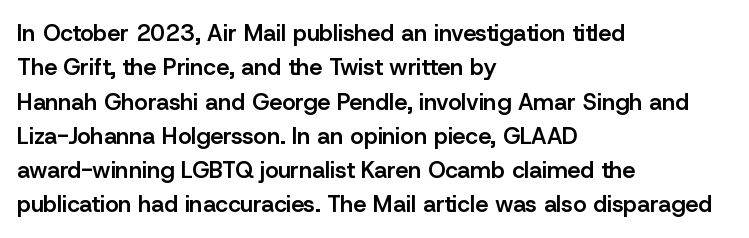
Q: Is the text bold? A: Semi-bold.
Q: Is the text italic (slanted)? A: No, it is upright.
Q: Is the text underlined? A: No.
Q: How is the paragraph aligned? A: Left-aligned.
Q: Is the spacing between letters normal or unusually wide? A: Normal.
Q: Is the spacing between lines tight, normal or loose? A: Normal.
